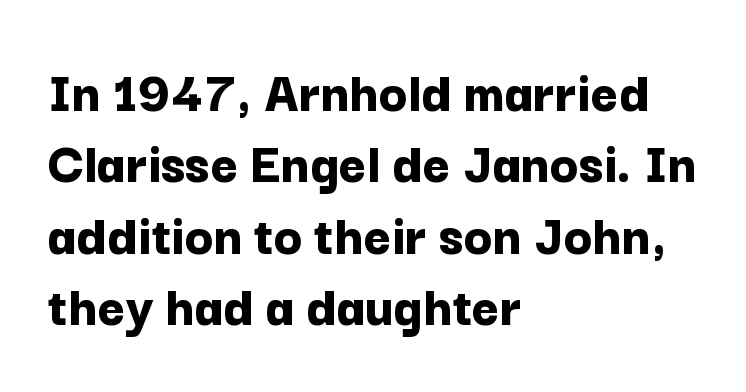
{"serif": "no", "italic": "no", "bold": "yes", "weight": "bold", "width": "normal", "stroke_contrast": "low", "x_height": "medium", "monospaced": "no", "underline": "no", "align": "left", "line_spacing_ratio": 1.21, "letter_spacing": "normal", "letter_spacing_em": 0.0, "glyph_px": 59}
